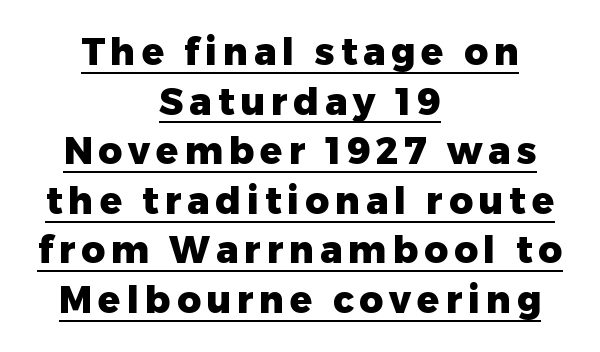
{"serif": "no", "italic": "no", "bold": "yes", "weight": "heavy", "width": "normal", "stroke_contrast": "low", "x_height": "medium", "monospaced": "no", "underline": "yes", "align": "center", "line_spacing": "normal", "line_spacing_ratio": 1.34, "glyph_px": 37}
